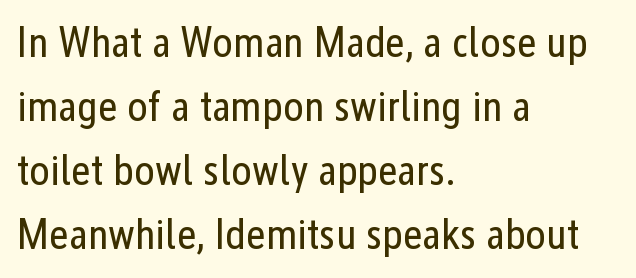
{"serif": "no", "italic": "no", "bold": "no", "weight": "regular", "width": "condensed", "stroke_contrast": "low", "x_height": "medium", "monospaced": "no", "underline": "no", "align": "left", "line_spacing": "normal", "line_spacing_ratio": 1.49, "letter_spacing": "normal", "letter_spacing_em": 0.0, "glyph_px": 43}
